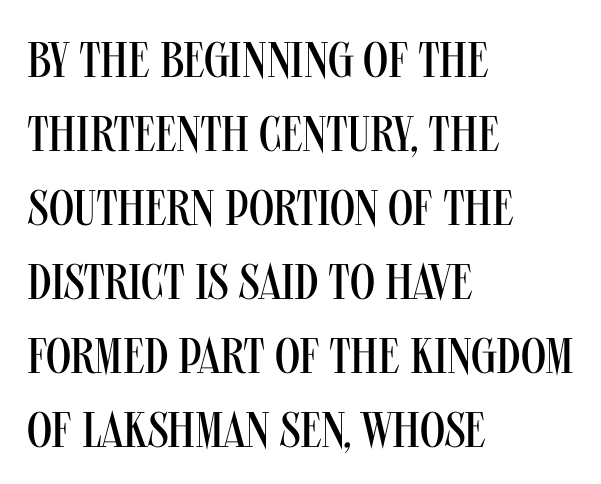
Q: Is the text bold? A: No.
Q: Is the text italic (slanted)? A: No, it is upright.
Q: Is the typeface a serif or a sans-serif typeface? A: Sans-serif.
Q: Is the text underlined? A: No.
Q: How is the paragraph aligned? A: Left-aligned.
Q: Is the spacing between letters normal or unusually wide? A: Normal.
Q: Is the spacing between lines tight, normal or loose? A: Normal.
Q: Width (condensed, normal, or wide)? A: Condensed.
Q: Stroke contrast? A: Medium.
Q: x-height? A: Large.
Q: Monospaced? A: No.
